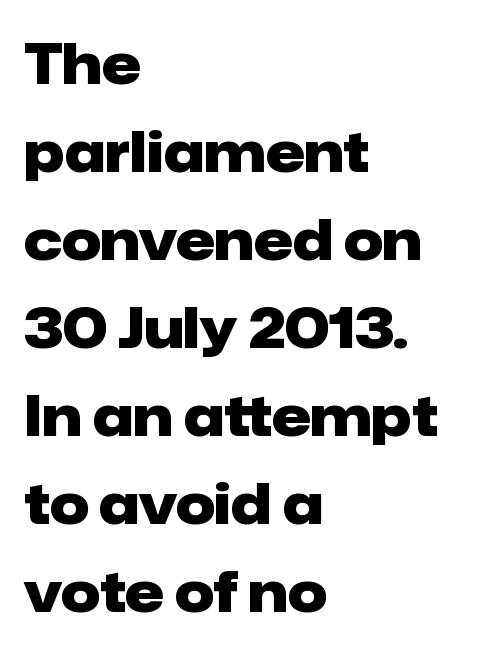
A classic flush-left, rag-right setting is used for this passage. Ordinary non-slanted type is in use. The area under the type is left untouched. Inter-character spacing is left at the font's built-in metrics. The rendering uses natural spacing where letterforms have individual widths.
